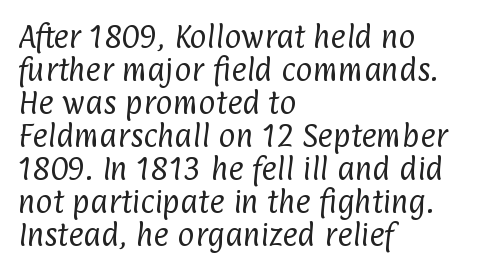
The face looks like a standard text weight, possibly lighter. The typesetter chose a ragged-right arrangement here. Anything drawn beneath the words? Only blank space. The passage shown stacks its lines at a standard gap.
